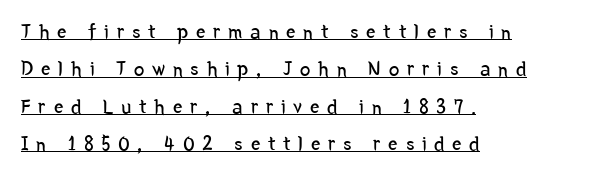
Q: Is the text bold? A: No.
Q: Is the text italic (slanted)? A: No, it is upright.
Q: Is the text underlined? A: Yes.
Q: How is the paragraph aligned? A: Left-aligned.
Q: Is the spacing between letters normal or unusually wide? A: Unusually wide.
